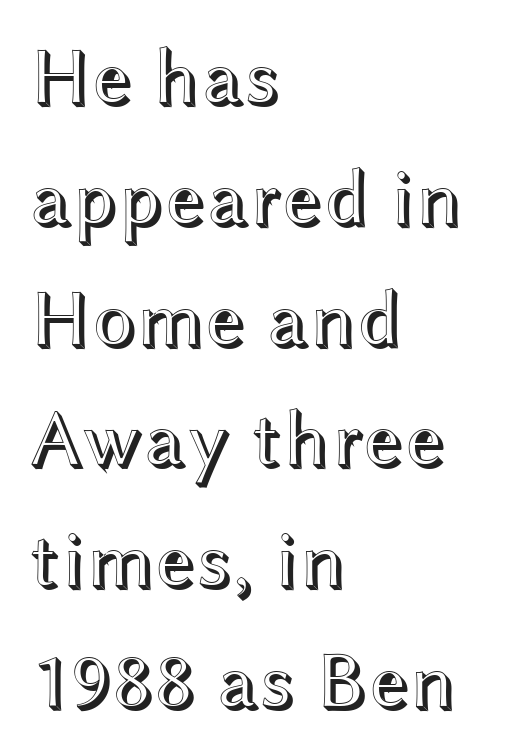
The image shows 80 px wide type, upright; set left-aligned, normal line spacing (1.51x), normal letter spacing, not underlined; a medium x-height.
